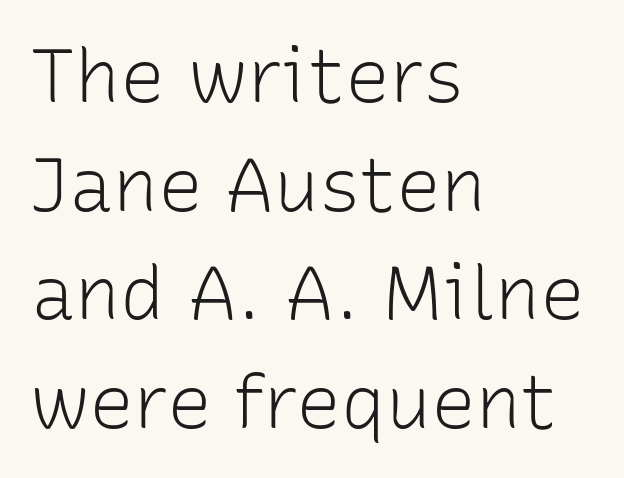
There is no visible air inserted between adjacent glyphs. Rendered with straight, roman letterforms. The ragged edge is on the right, which tells us the setting is flush left. Anything drawn beneath the words? Only blank space.
